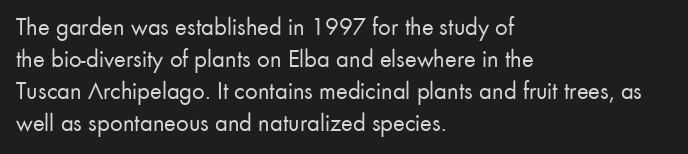
The image shows 25 px text type, upright; set left-aligned, normal line spacing (1.28x), normal letter spacing, not underlined.
